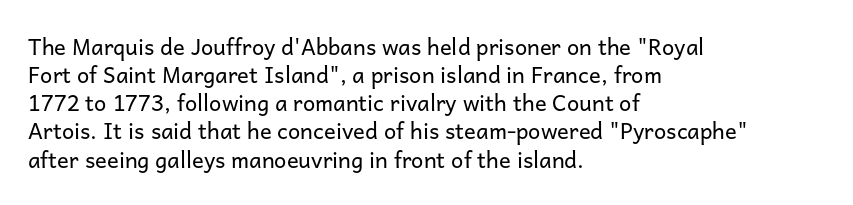
{"italic": "no", "bold": "no", "underline": "no", "align": "left", "line_spacing": "normal", "line_spacing_ratio": 1.28, "letter_spacing": "normal", "letter_spacing_em": 0.0, "glyph_px": 22}
